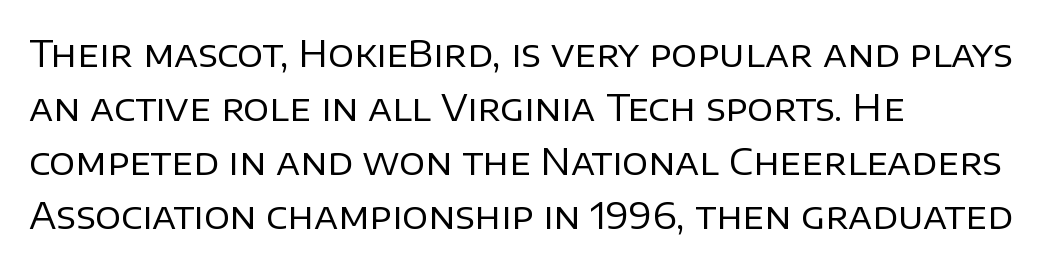
The image shows 36 px regular-weight sans-serif type, upright; set left-aligned, normal line spacing (1.5x), normal letter spacing, not underlined; low stroke contrast and a large x-height.
